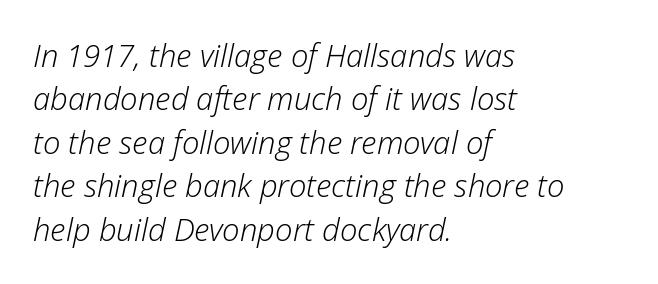
Heaviness? Minimal to ordinary, like unemphasized prose. The space directly below the letters is spotless. Would a proofreader flag this as italicized? Yes. Every row of glyphs begins at an identical x-position on the left.
